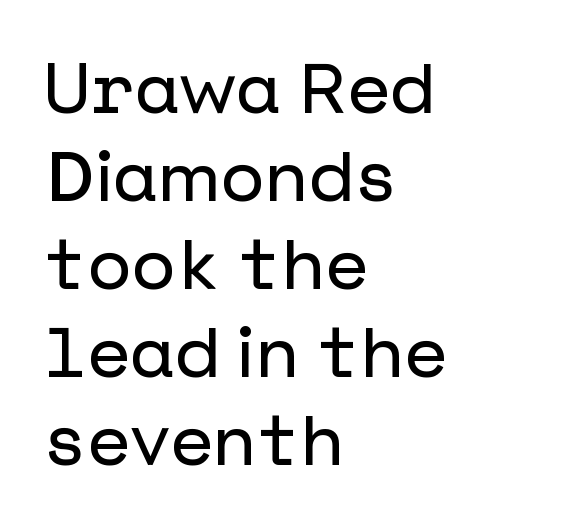
A typesetter would mark this as roman, not italic. Letters rest on an invisible, unmarked baseline. A typesetter would label this face a sans. The setting favours the left margin, as ordinary paragraphs usually do. This sample uses plain, unmodified letter spacing.
